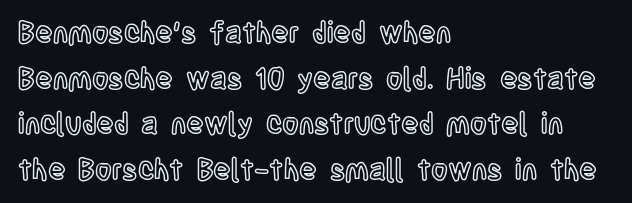
What stands out about the letter spacing? Nothing — it is the standard amount. Italic? Not at all — the glyphs are vertical. Just letters on the line, the space beneath them empty. Character widths vary here, with narrow letters taking less room than wide ones.
